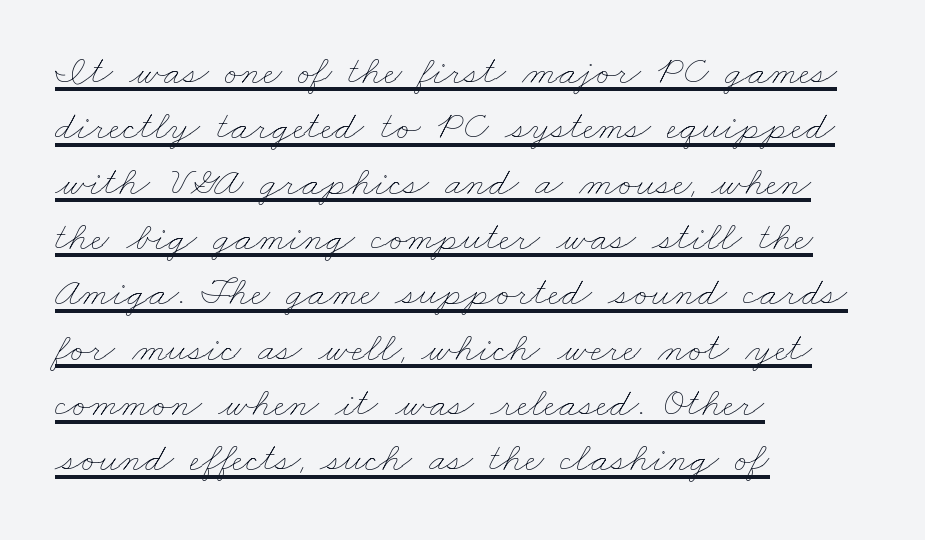
The font sits on the lighter half of the weight spectrum, regular included. Interline gaps are of average width in this sample. The words here are underlined. This sample is left-justified, so line endings fall wherever the words run out.
